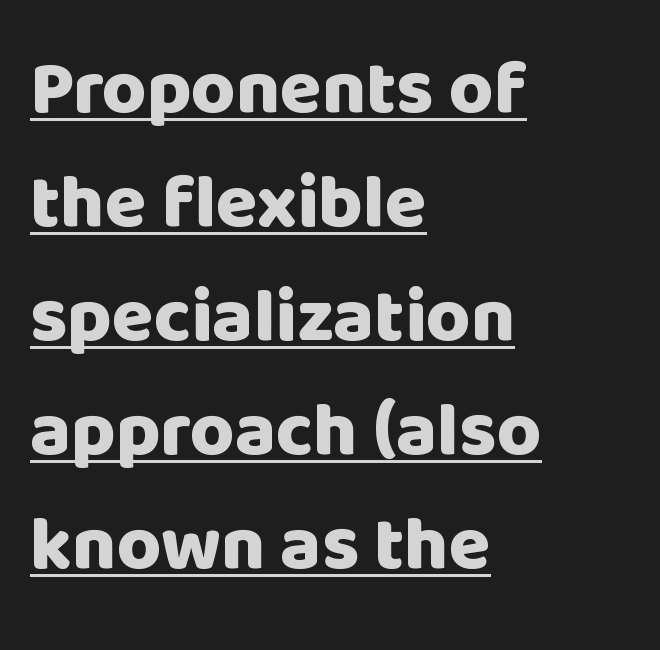
Q: Is the text bold? A: Yes.
Q: Is the text italic (slanted)? A: No, it is upright.
Q: Is the typeface a serif or a sans-serif typeface? A: Sans-serif.
Q: Is the text underlined? A: Yes.
Q: How is the paragraph aligned? A: Left-aligned.
Q: Is the spacing between letters normal or unusually wide? A: Normal.
Q: Is the spacing between lines tight, normal or loose? A: Normal.
Q: Width (condensed, normal, or wide)? A: Normal.
Q: Stroke contrast? A: Low.
Q: x-height? A: Large.
Q: Monospaced? A: No.
